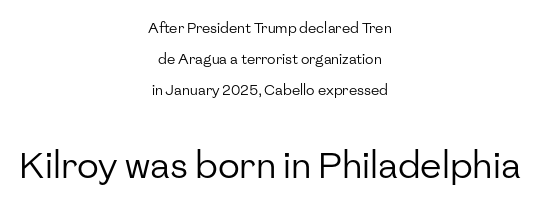
{"serif": "no", "italic": "no", "bold": "no", "weight": "regular", "width": "normal", "stroke_contrast": "low", "x_height": "medium", "monospaced": "no", "underline": "no", "align": "center", "line_spacing": "loose", "line_spacing_ratio": 2.21, "letter_spacing": "normal", "letter_spacing_em": 0.0, "larger_block": "second", "size_ratio": 2.57, "glyph_px": 36}
